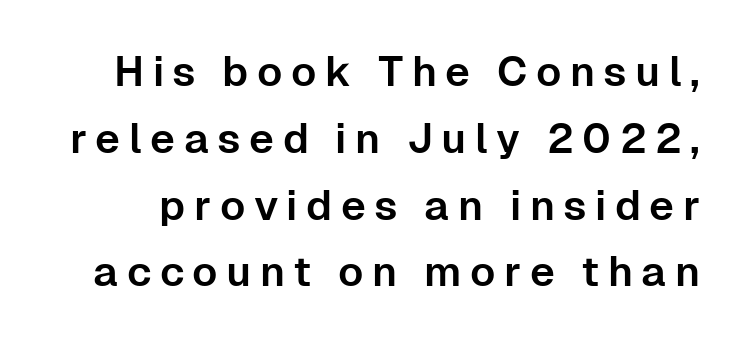
Q: Is the text italic (slanted)? A: No, it is upright.
Q: Is the typeface a serif or a sans-serif typeface? A: Sans-serif.
Q: Is the text underlined? A: No.
Q: Is the spacing between letters normal or unusually wide? A: Unusually wide.
Q: Is the spacing between lines tight, normal or loose? A: Normal.
Q: Width (condensed, normal, or wide)? A: Normal.
Q: Stroke contrast? A: Low.
Q: x-height? A: Medium.
Q: Monospaced? A: No.
